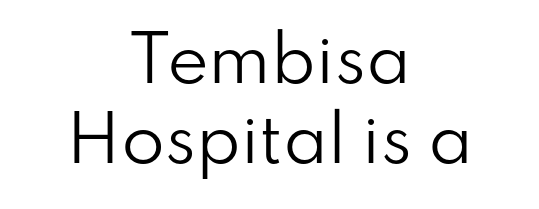
{"serif": "no", "italic": "no", "bold": "no", "weight": "regular", "width": "normal", "stroke_contrast": "low", "x_height": "small", "monospaced": "no", "underline": "no", "align": "center", "line_spacing": "normal", "line_spacing_ratio": 1.27, "letter_spacing": "normal", "letter_spacing_em": 0.0, "glyph_px": 63}
